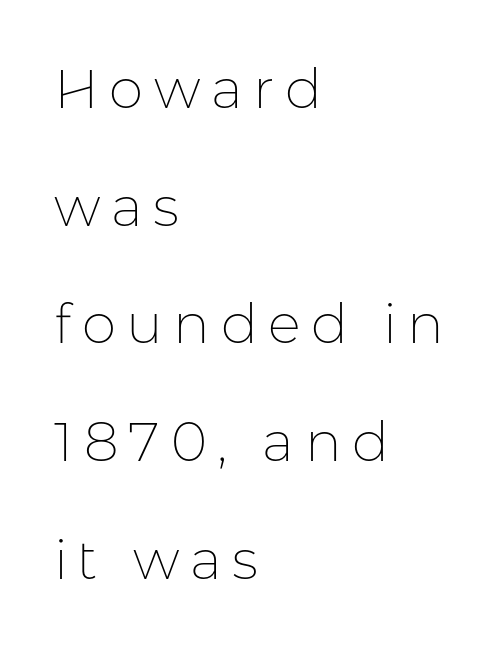
{"serif": "no", "italic": "no", "bold": "no", "weight": "thin", "width": "normal", "stroke_contrast": "low", "x_height": "medium", "monospaced": "no", "underline": "no", "align": "left", "line_spacing": "loose", "line_spacing_ratio": 2.14, "glyph_px": 55}
